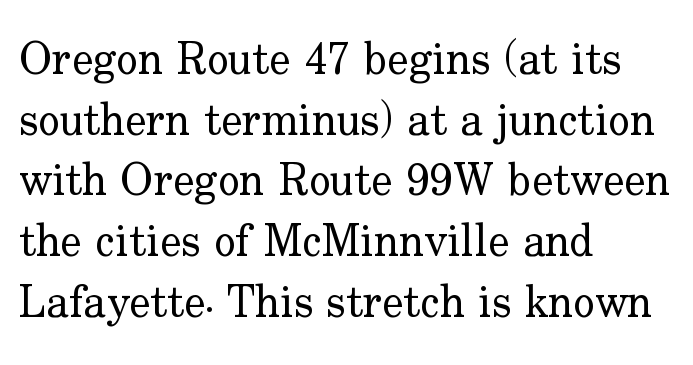
Vertically, the passage feels balanced, rows spaced as you'd expect. Words appear dense and cohesive because spacing is normal. The string is rendered with underlining switched off. Is this a fixed-width face? No — the glyphs have proportional, varying widths. Vertical stems look standard width or narrower in stroke.
